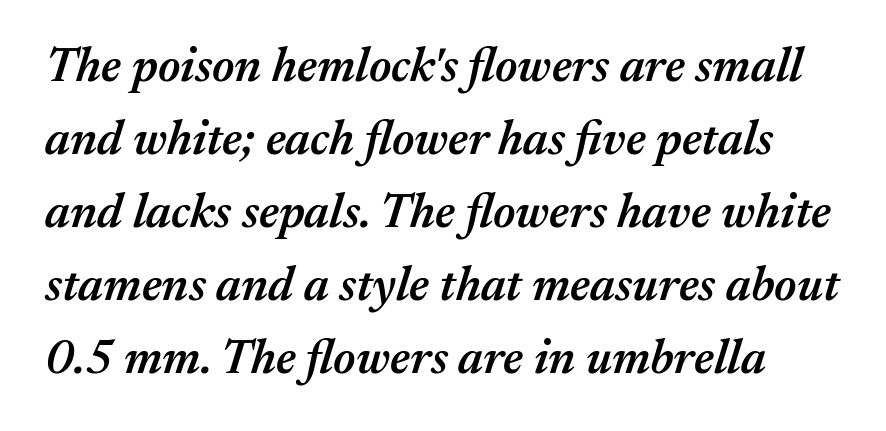
The block of text has a typical density, with ordinary space between rows. Letters rest on an invisible, unmarked baseline. Is this a fixed-width face? No — the glyphs have proportional, varying widths. Honestly, the letter spacing is just normal — you wouldn't notice it. Typographic density is moderately raised because the face is semibold. Would a proofreader flag this as italicized? Yes.
